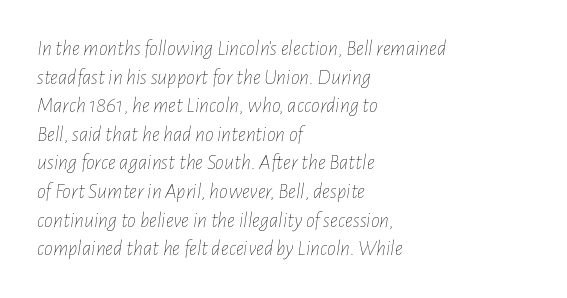
The rendering anchors every line to the left-hand side. Lines of text with bare space underneath. The rendering keeps characters at their native spacing. The lettering tilts uniformly, giving the passage an italic look.
